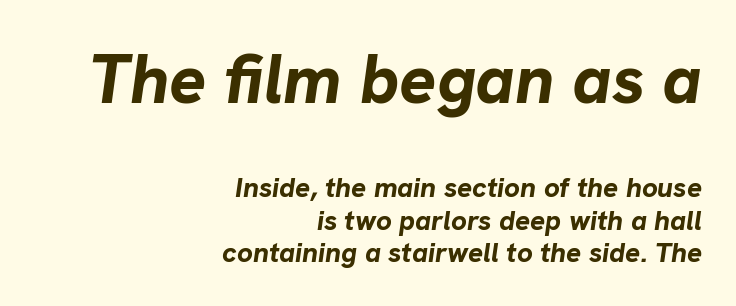
{"italic": "yes", "lean": "right", "slant_degrees": 8, "bold": "yes", "weight": "bold", "width": "normal", "stroke_contrast": "low", "x_height": "medium", "monospaced": "no", "underline": "no", "align": "right", "line_spacing_ratio": 1.16, "letter_spacing": "normal", "letter_spacing_em": 0.0, "larger_block": "first", "size_ratio": 2.46, "glyph_px": 69}
